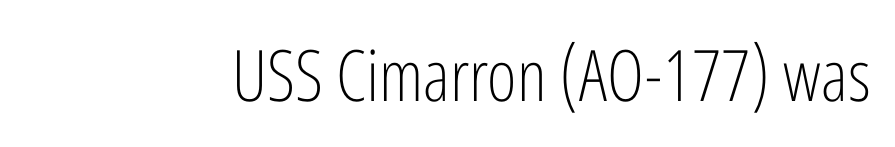
{"serif": "no", "italic": "no", "bold": "no", "weight": "light", "width": "condensed", "stroke_contrast": "low", "x_height": "medium", "monospaced": "no", "underline": "no", "letter_spacing": "normal", "letter_spacing_em": 0.0, "glyph_px": 71}
